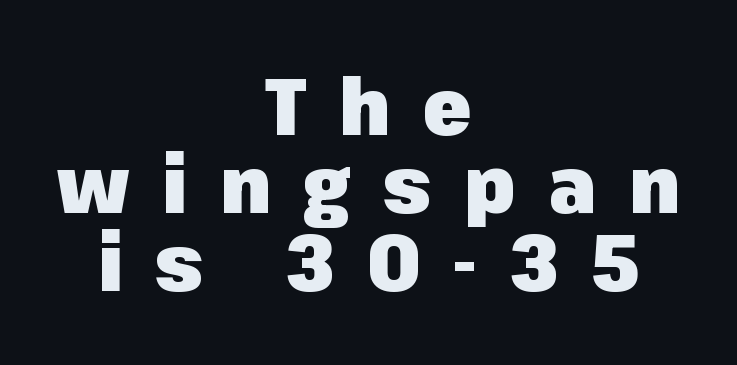
{"serif": "no", "italic": "no", "bold": "yes", "weight": "heavy", "width": "normal", "stroke_contrast": "low", "x_height": "medium", "monospaced": "no", "underline": "no", "align": "center", "line_spacing": "tight", "line_spacing_ratio": 0.99, "letter_spacing": "wide", "letter_spacing_em": 0.41, "glyph_px": 79}
